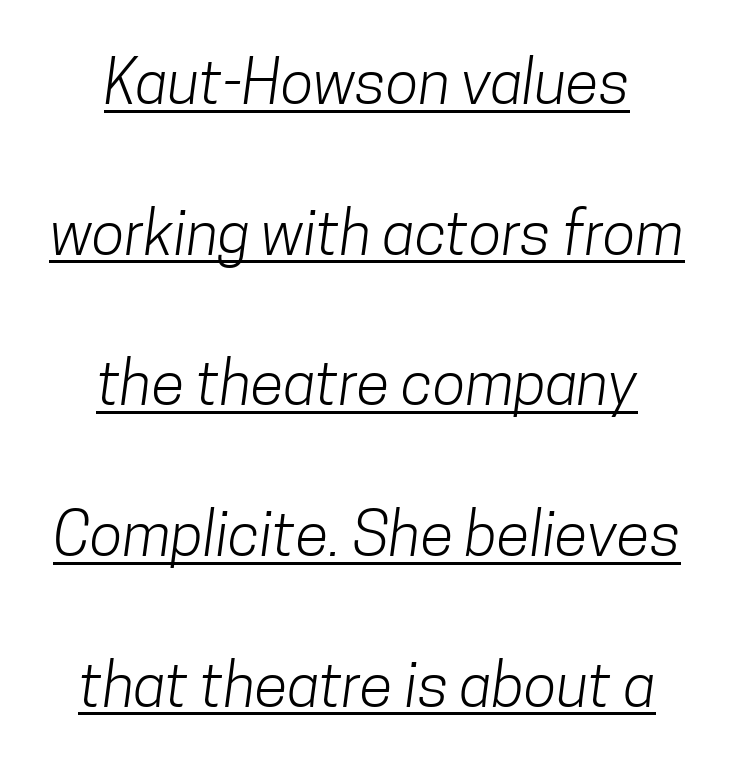
The image shows 61 px light, condensed sans-serif type; set centered, loose line spacing (2.47x), normal letter spacing, underlined; low stroke contrast and a medium x-height.
